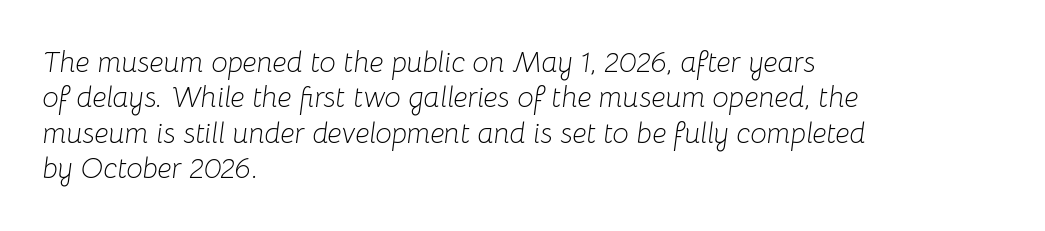
Every character sits at an angle, as italics do. You could not count columns in this text — the font is proportionally spaced. The paragraph shown leans on its left margin. The letters look calm and open, with moderate or lighter stems. Inter-character spacing is left at the font's built-in metrics. Letters rest on an invisible, unmarked baseline.
